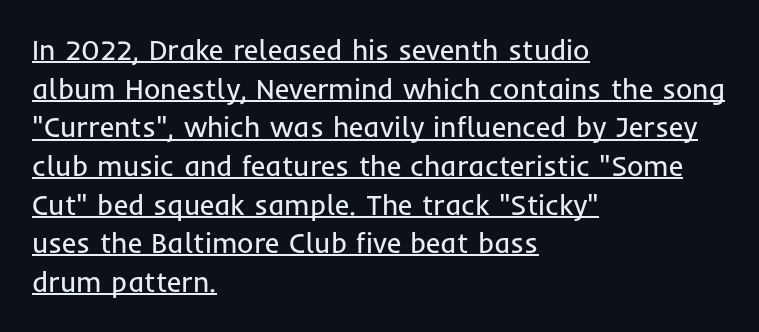
Q: Is the text bold? A: No.
Q: Is the text italic (slanted)? A: No, it is upright.
Q: Is the typeface a serif or a sans-serif typeface? A: Sans-serif.
Q: Is the text underlined? A: Yes.
Q: How is the paragraph aligned? A: Left-aligned.
Q: Is the spacing between letters normal or unusually wide? A: Normal.
Q: Is the spacing between lines tight, normal or loose? A: Normal.
Q: Width (condensed, normal, or wide)? A: Normal.
Q: Stroke contrast? A: Low.
Q: x-height? A: Medium.
Q: Monospaced? A: No.
